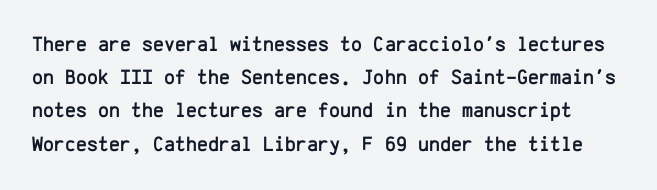
The tracking reads as untouched default to a designer's eye. Each new line begins a customary step beneath the previous one. Unmarked baselines from the first word to the last. The font's upright variant was chosen for this text.
